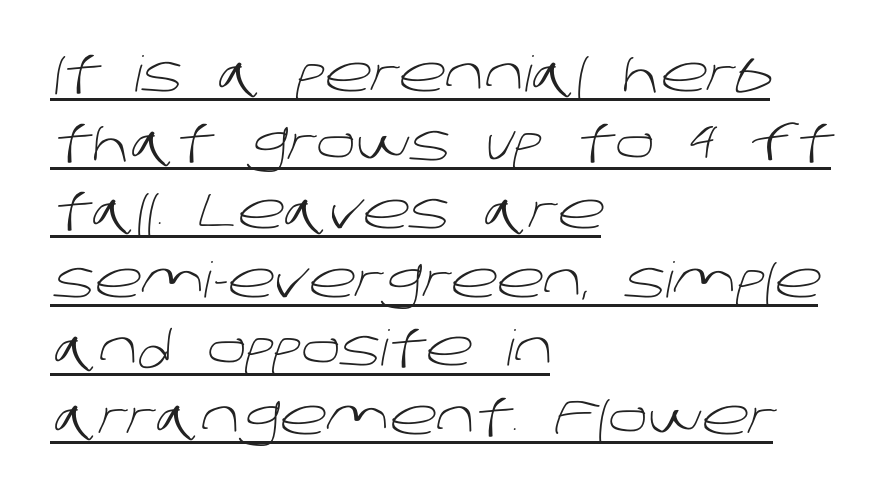
Glyph-to-glyph distance matches everyday printed text. Summary of vertical rhythm: regular, with standard interline spacing. Is the stroke heavy? The answer is a plain regular-or-lighter. In designer terms, the underline attribute is active on this setting. The face used here is proportionally spaced, like ordinary book or web type. Are there feet on the stems? There aren't — it's a sans.
